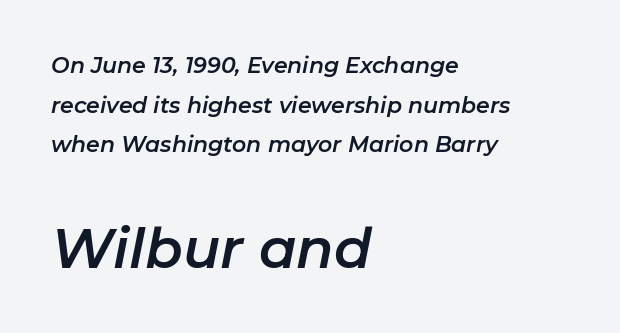
{"italic": "yes", "lean": "right", "slant_degrees": 11, "width": "normal", "stroke_contrast": "low", "x_height": "medium", "monospaced": "no", "underline": "no", "align": "left", "line_spacing_ratio": 1.8, "letter_spacing": "normal", "letter_spacing_em": 0.0, "larger_block": "second", "size_ratio": 2.5, "glyph_px": 55}
